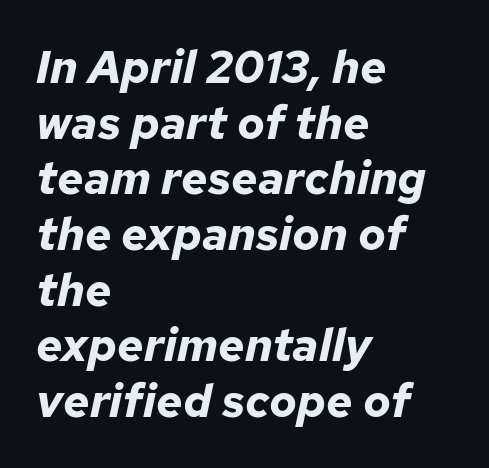
The passage is arranged the way most books set body copy — flush left. The sample has been set heavy, in full bold. Standard letterfit; no display-style spreading of the glyphs. Rule under the text: the space is simply empty.
